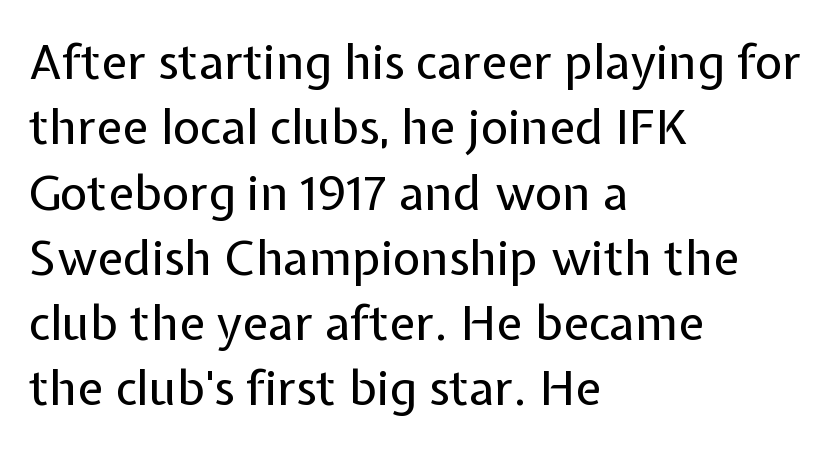
Q: Is the text bold? A: No.
Q: Is the text italic (slanted)? A: No, it is upright.
Q: Is the typeface a serif or a sans-serif typeface? A: Sans-serif.
Q: Is the text underlined? A: No.
Q: How is the paragraph aligned? A: Left-aligned.
Q: Is the spacing between letters normal or unusually wide? A: Normal.
Q: Is the spacing between lines tight, normal or loose? A: Normal.
Q: Width (condensed, normal, or wide)? A: Normal.
Q: Stroke contrast? A: Low.
Q: x-height? A: Medium.
Q: Monospaced? A: No.
